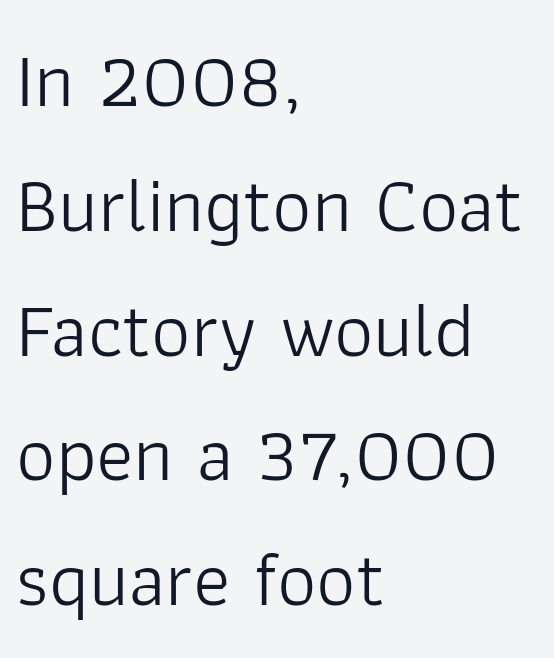
Q: Is the text bold? A: No.
Q: Is the text italic (slanted)? A: No, it is upright.
Q: Is the typeface a serif or a sans-serif typeface? A: Sans-serif.
Q: Is the text underlined? A: No.
Q: How is the paragraph aligned? A: Left-aligned.
Q: Is the spacing between letters normal or unusually wide? A: Normal.
Q: Is the spacing between lines tight, normal or loose? A: Normal.
Q: Width (condensed, normal, or wide)? A: Normal.
Q: Stroke contrast? A: Low.
Q: x-height? A: Medium.
Q: Monospaced? A: No.
